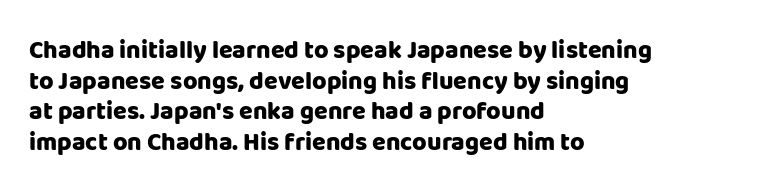
In CSS terms this would be text-align: left. Anything drawn beneath the words? Only blank space. Posture: upright roman. As a designer I'd log this as weight 700, bold.
